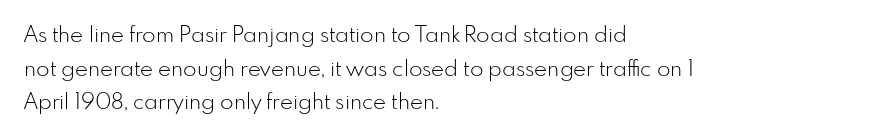
The image shows 22 px text type, upright; set left-aligned, normal line spacing (1.53x), normal letter spacing, not underlined.
